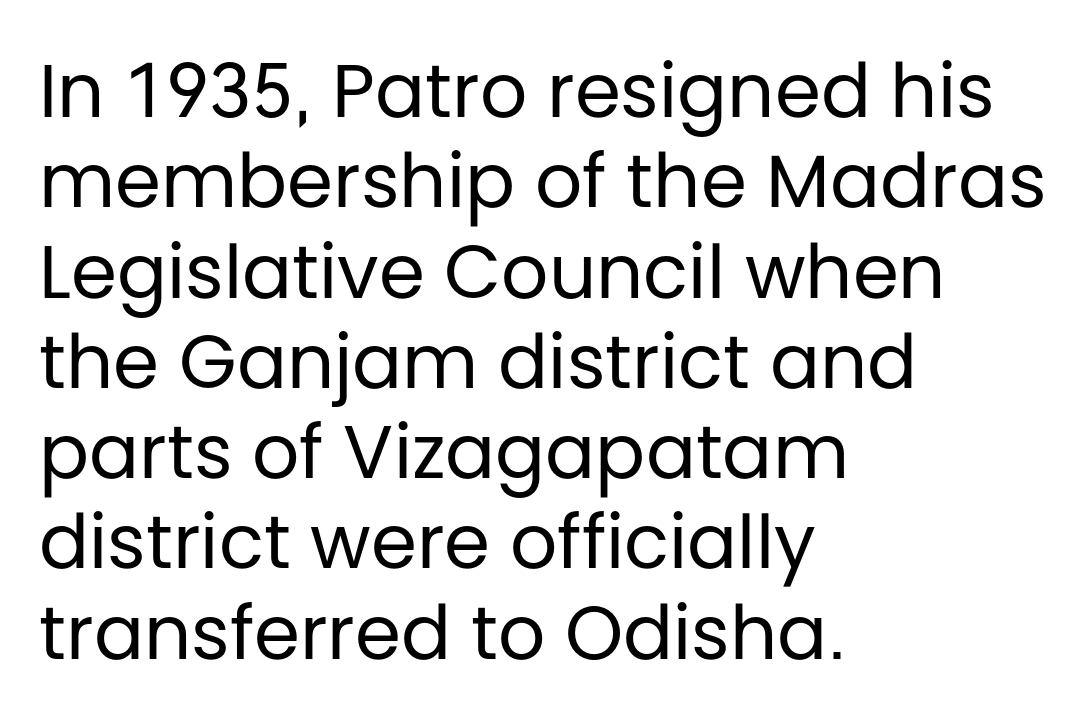
Q: Is the text bold? A: No.
Q: Is the text italic (slanted)? A: No, it is upright.
Q: Is the typeface a serif or a sans-serif typeface? A: Sans-serif.
Q: Is the text underlined? A: No.
Q: How is the paragraph aligned? A: Left-aligned.
Q: Is the spacing between letters normal or unusually wide? A: Normal.
Q: Width (condensed, normal, or wide)? A: Normal.
Q: Stroke contrast? A: Low.
Q: x-height? A: Large.
Q: Monospaced? A: No.
